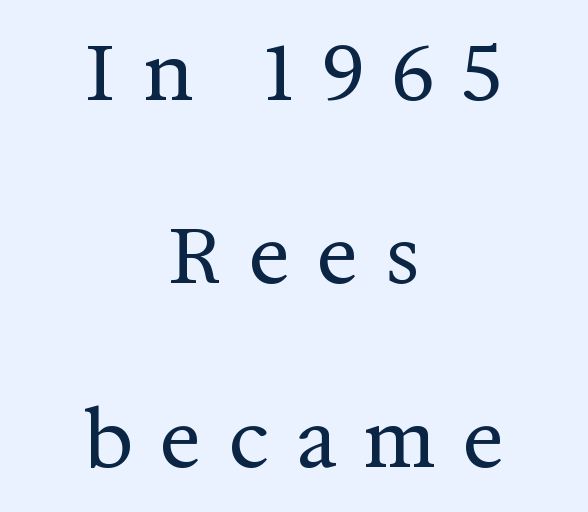
Neither beginnings nor endings align; midpoints do. Classification — serif. Weight: in the light-to-regular range. Here the designer chose a conventional face with non-uniform glyph widths.
